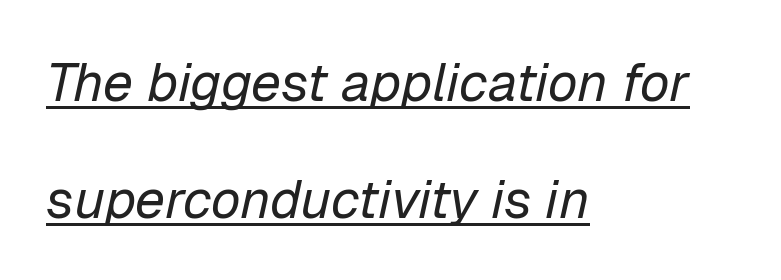
Q: Is the text bold? A: No.
Q: Is the text italic (slanted)? A: Yes, it leans right by about 12 degrees.
Q: Is the text underlined? A: Yes.
Q: How is the paragraph aligned? A: Left-aligned.
Q: Is the spacing between letters normal or unusually wide? A: Normal.
Q: Is the spacing between lines tight, normal or loose? A: Loose.
Q: Width (condensed, normal, or wide)? A: Normal.
Q: Stroke contrast? A: Low.
Q: x-height? A: Medium.
Q: Monospaced? A: No.
